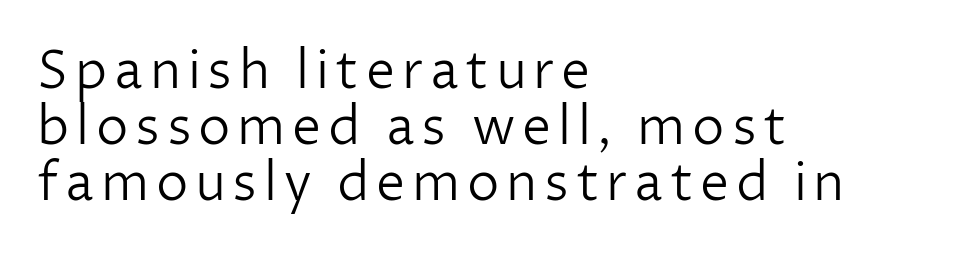
Q: Is the text bold? A: No.
Q: Is the text italic (slanted)? A: No, it is upright.
Q: Is the typeface a serif or a sans-serif typeface? A: Sans-serif.
Q: Is the text underlined? A: No.
Q: How is the paragraph aligned? A: Left-aligned.
Q: Is the spacing between lines tight, normal or loose? A: Tight.
Q: Width (condensed, normal, or wide)? A: Normal.
Q: Stroke contrast? A: Low.
Q: x-height? A: Medium.
Q: Monospaced? A: No.
